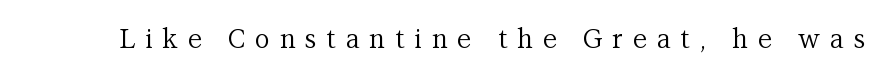
Q: Is the text bold? A: No.
Q: Is the text italic (slanted)? A: No, it is upright.
Q: Is the text underlined? A: No.
Q: Is the spacing between letters normal or unusually wide? A: Unusually wide.
